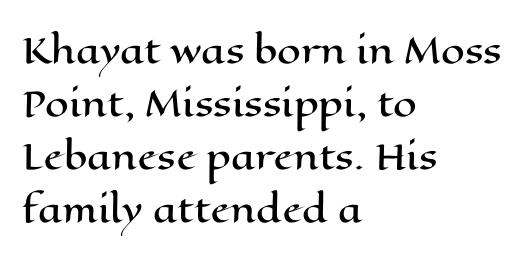
Q: Is the text italic (slanted)? A: No, it is upright.
Q: Is the text underlined? A: No.
Q: How is the paragraph aligned? A: Left-aligned.
Q: Is the spacing between letters normal or unusually wide? A: Normal.
Q: Is the spacing between lines tight, normal or loose? A: Normal.
Q: Width (condensed, normal, or wide)? A: Wide.
Q: Stroke contrast? A: High.
Q: x-height? A: Medium.
Q: Monospaced? A: No.
